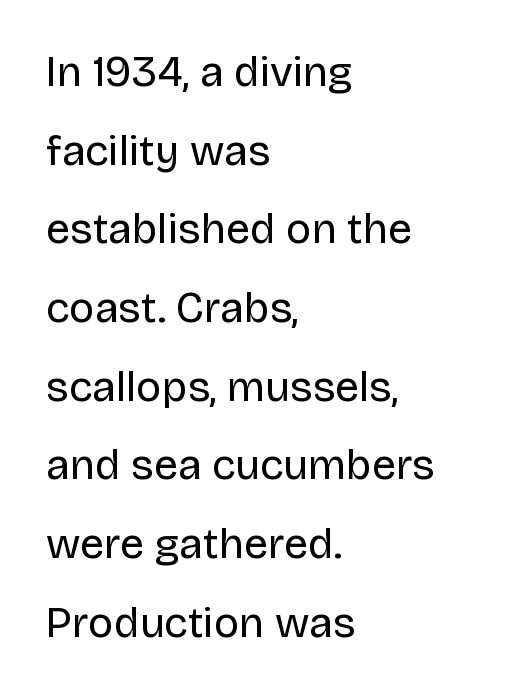
{"serif": "no", "italic": "no", "bold": "no", "weight": "regular", "width": "normal", "stroke_contrast": "low", "x_height": "large", "monospaced": "no", "underline": "no", "align": "left", "line_spacing_ratio": 1.83, "letter_spacing": "normal", "letter_spacing_em": 0.0, "glyph_px": 43}
